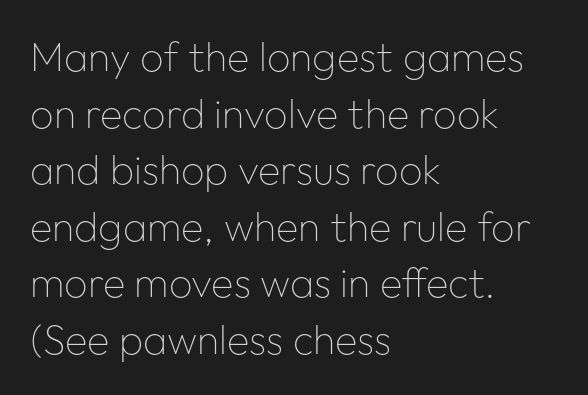
The block of text has a typical density, with ordinary space between rows. Lines of text with bare space underneath. The rag falls on the right side of this text block. Unlike a traditional serif, this face leaves its strokes unadorned.
